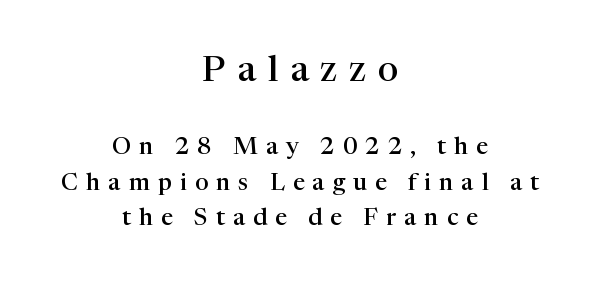
The image shows 36 px semibold serif type, upright; set centered, normal line spacing (1.48x), unusually wide letter spacing (+0.33 em), not underlined; the first (top) block is 1.5x larger; high stroke contrast and a medium x-height.
